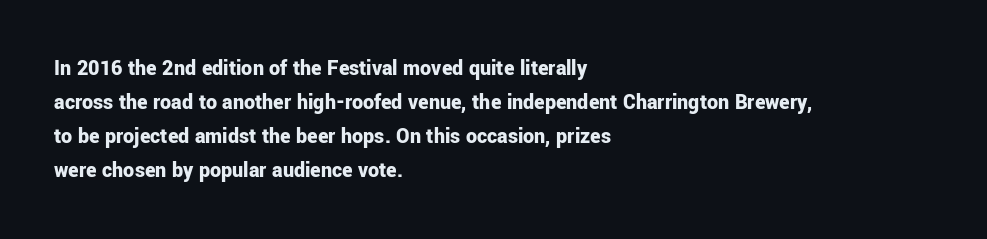
Q: Is the text bold? A: Yes.
Q: Is the text italic (slanted)? A: No, it is upright.
Q: Is the text underlined? A: No.
Q: How is the paragraph aligned? A: Left-aligned.
Q: Is the spacing between letters normal or unusually wide? A: Normal.
Q: Is the spacing between lines tight, normal or loose? A: Normal.
